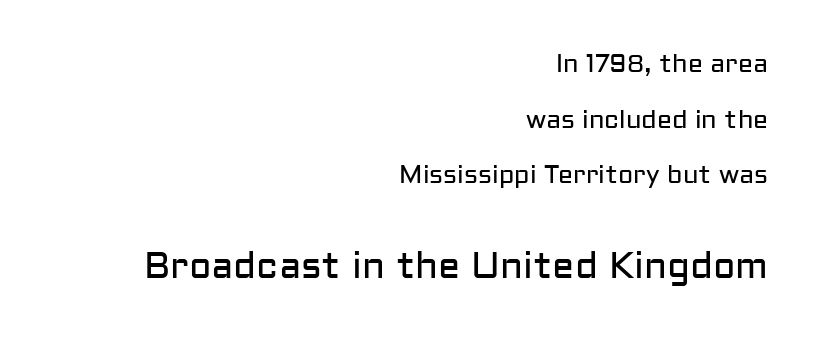
{"serif": "no", "italic": "no", "bold": "no", "weight": "regular", "width": "normal", "stroke_contrast": "low", "x_height": "medium", "monospaced": "no", "underline": "no", "align": "right", "line_spacing": "loose", "line_spacing_ratio": 2.23, "letter_spacing": "normal", "letter_spacing_em": 0.0, "larger_block": "second", "size_ratio": 1.48, "glyph_px": 37}
